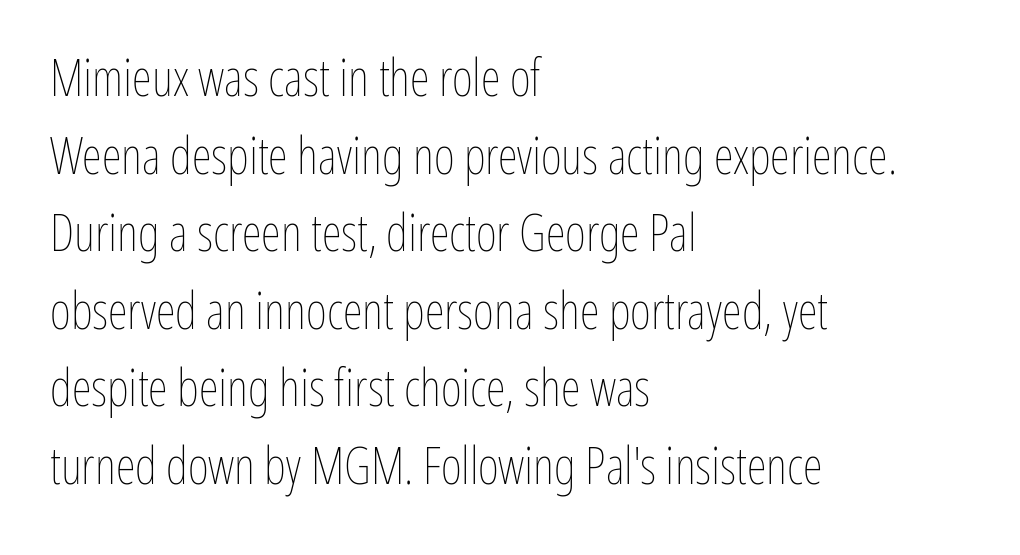
Varying glyph widths throughout — classic text-font behaviour. Unlike italic type, these characters show no tilt at all. Letters have the restrained weight of plain body copy at most. Nobody drew a line under any word here.
